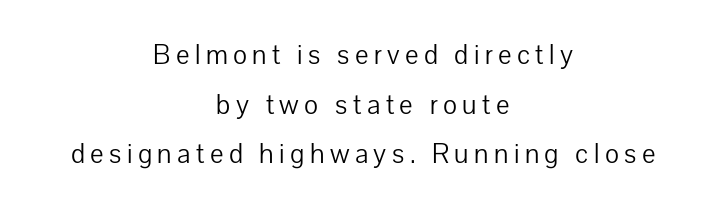
Q: Is the text bold? A: No.
Q: Is the text italic (slanted)? A: No, it is upright.
Q: Is the text underlined? A: No.
Q: How is the paragraph aligned? A: Centered.
Q: Is the spacing between letters normal or unusually wide? A: Unusually wide.
